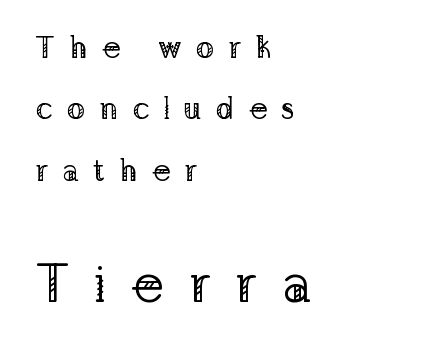
Q: Is the text bold? A: No.
Q: Is the text italic (slanted)? A: No, it is upright.
Q: Is the typeface a serif or a sans-serif typeface? A: Serif.
Q: Is the text underlined? A: No.
Q: How is the paragraph aligned? A: Left-aligned.
Q: Is the spacing between letters normal or unusually wide? A: Unusually wide.
Q: Is the spacing between lines tight, normal or loose? A: Loose.
Q: Which block of text is set in a larger size, the first (top) or the second (bottom)? A: The second (bottom) one.
Q: Width (condensed, normal, or wide)? A: Normal.
Q: Stroke contrast? A: Low.
Q: x-height? A: Medium.
Q: Monospaced? A: No.
